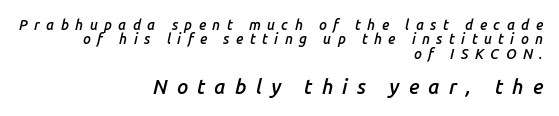
The text carries the slant typical of an italic or oblique font. Typesetter's note: demi weight, one step under bold. A student would notice the bottom passage is typeset larger than what precedes it. Unmarked baselines from the first word to the last. Compared with typical body copy, the letter spacing here is much looser. Does the leading feel generous? Not at all — it's pinched.
